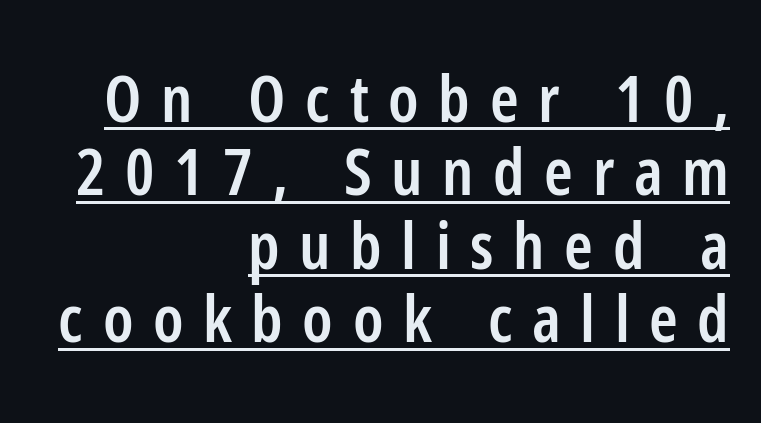
The image shows 65 px semibold, condensed sans-serif type, upright; set right-aligned, tight line spacing (1.13x), unusually wide letter spacing (+0.3 em), underlined; low stroke contrast and a medium x-height.
